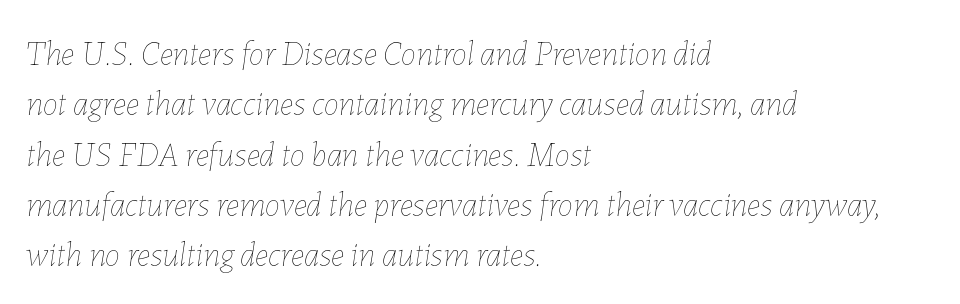
{"italic": "yes", "lean": "right", "slant_degrees": 7, "bold": "no", "weight": "thin", "width": "normal", "stroke_contrast": "low", "x_height": "medium", "monospaced": "no", "underline": "no", "align": "left", "line_spacing": "normal", "line_spacing_ratio": 1.48, "letter_spacing": "normal", "letter_spacing_em": 0.0, "glyph_px": 34}
